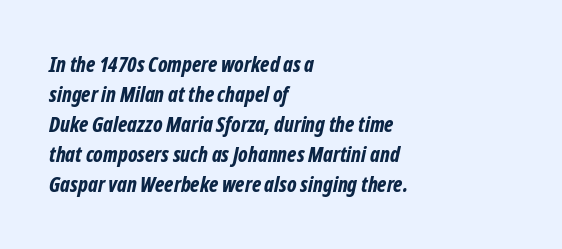
The line-height multiplier appears to be the usual default. Is the letter spacing exaggerated? No — it looks like the ordinary default. These lines carry a lot of weight — the face is fully bold. Check the space under the baseline: it is left empty. The typesetter chose a ragged-right arrangement here.
